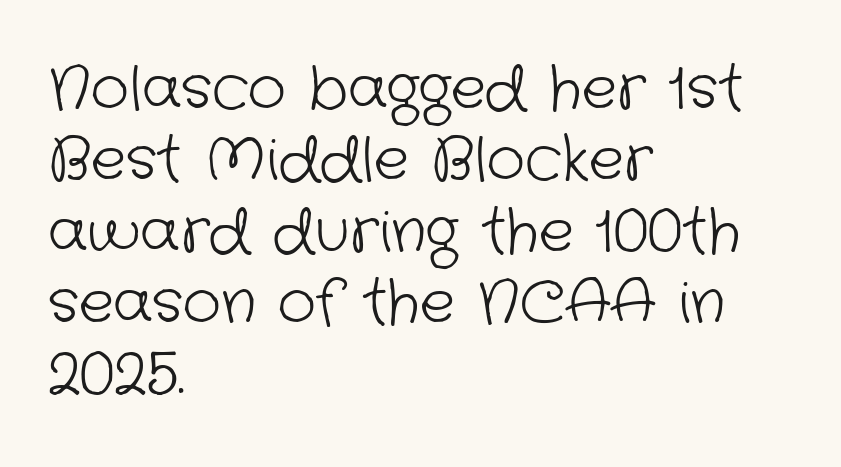
{"serif": "no", "bold": "no", "weight": "light", "width": "normal", "stroke_contrast": "low", "x_height": "medium", "monospaced": "no", "underline": "no", "align": "left", "line_spacing_ratio": 1.21, "letter_spacing": "normal", "letter_spacing_em": 0.0, "glyph_px": 59}
